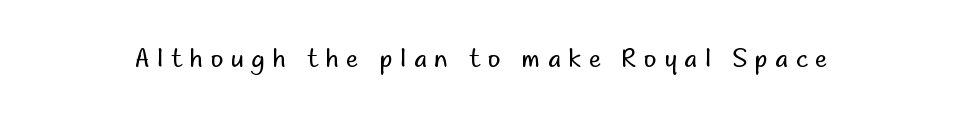
On a weight scale, this lands at 450 or below. The baseline area is clear. Quick note: not italic, upright. Here the glyphs are tracked loosely, breaking word shapes into spaced letters.
